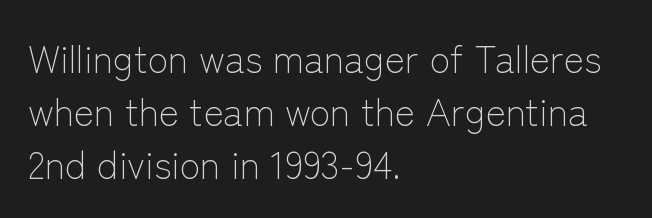
{"serif": "no", "italic": "no", "bold": "no", "weight": "light", "width": "normal", "stroke_contrast": "low", "x_height": "medium", "monospaced": "no", "underline": "no", "align": "left", "line_spacing": "normal", "line_spacing_ratio": 1.39, "letter_spacing": "normal", "letter_spacing_em": 0.0, "glyph_px": 38}
